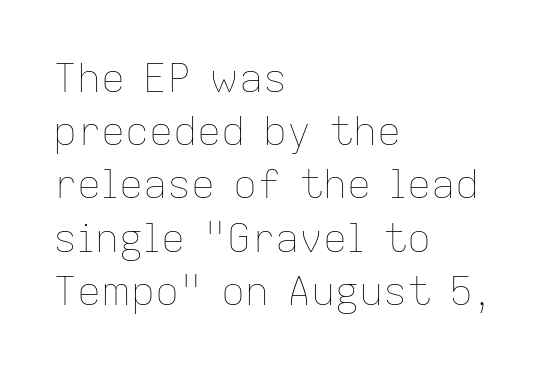
The image shows 40 px thin type, upright; set left-aligned, normal line spacing (1.33x), normal letter spacing, not underlined; low stroke contrast and a medium x-height.
